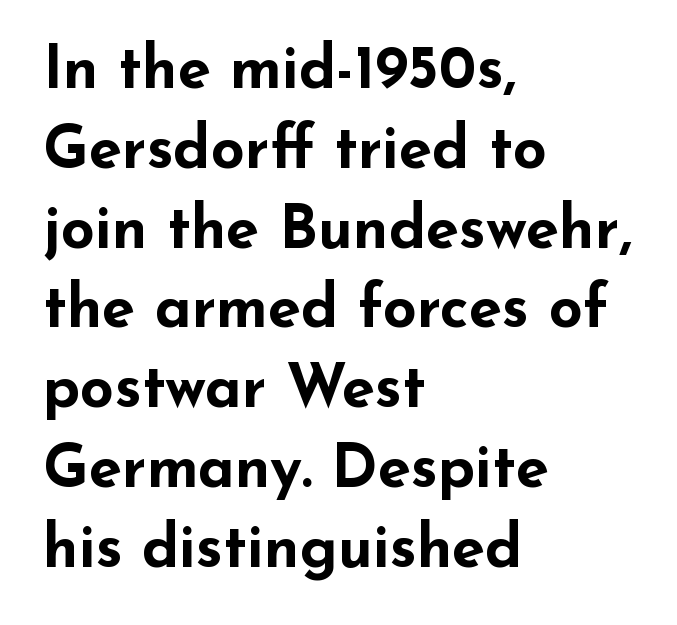
Q: Is the text bold? A: Yes.
Q: Is the text italic (slanted)? A: No, it is upright.
Q: Is the typeface a serif or a sans-serif typeface? A: Sans-serif.
Q: Is the text underlined? A: No.
Q: How is the paragraph aligned? A: Left-aligned.
Q: Is the spacing between letters normal or unusually wide? A: Normal.
Q: Is the spacing between lines tight, normal or loose? A: Normal.
Q: Width (condensed, normal, or wide)? A: Wide.
Q: Stroke contrast? A: Low.
Q: x-height? A: Small.
Q: Monospaced? A: No.
